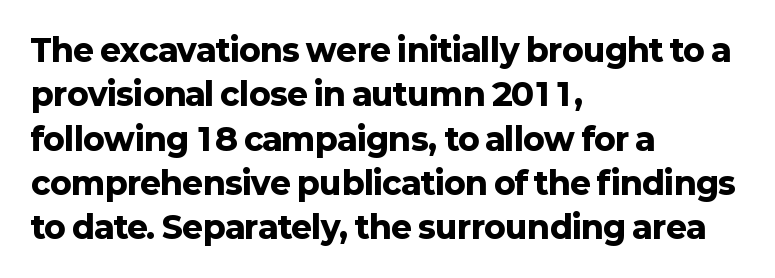
The passage shown is typed in a proportional face where columns would drift. The typesetter chose a ragged-right arrangement here. The foot of each line stays bare and open. Short note: letters normally spaced. This block has exactly the height ordinary leading produces.
